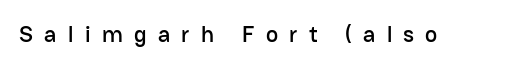
Look at the tracking — it's clearly loosened, letters drifting apart. Notice how the stems are strictly vertical — no italics here. Underlining? Definitely not there.
